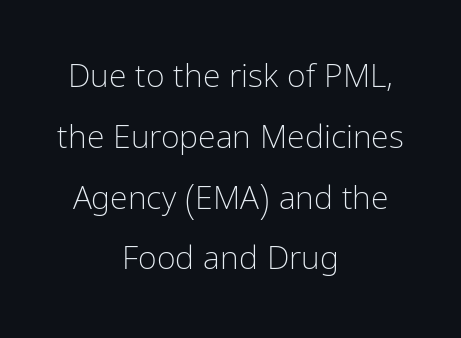
{"serif": "no", "italic": "no", "bold": "no", "weight": "light", "width": "condensed", "stroke_contrast": "low", "x_height": "medium", "monospaced": "no", "underline": "no", "align": "center", "line_spacing": "loose", "line_spacing_ratio": 1.9, "letter_spacing": "normal", "letter_spacing_em": 0.0, "glyph_px": 32}
